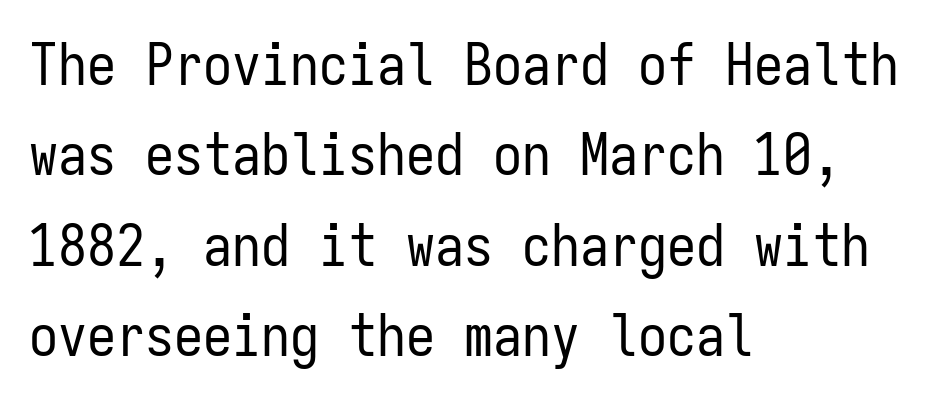
{"serif": "no", "italic": "no", "bold": "no", "weight": "regular", "width": "condensed", "stroke_contrast": "low", "x_height": "medium", "monospaced": "yes", "underline": "no", "align": "left", "line_spacing": "normal", "line_spacing_ratio": 1.56, "letter_spacing": "normal", "letter_spacing_em": 0.0, "glyph_px": 58}
